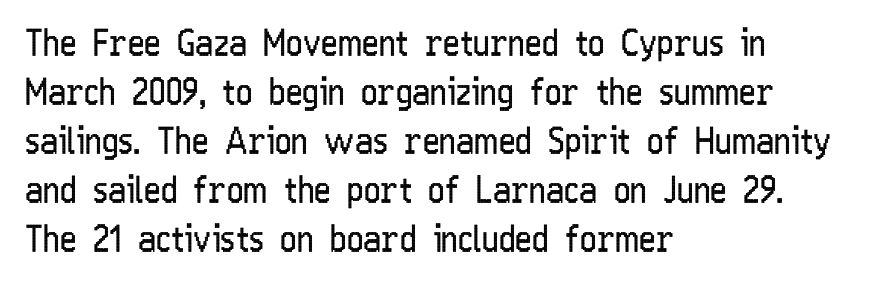
Underlining? Definitely not there. Rows of type keep a routine distance in the vertical direction. Spacing verdict: proportional, widths tailored to each character. Notice how the stems are strictly vertical — no italics here. Typographically, this falls in the sans-serif category. On a weight scale, this lands at 450 or below.
